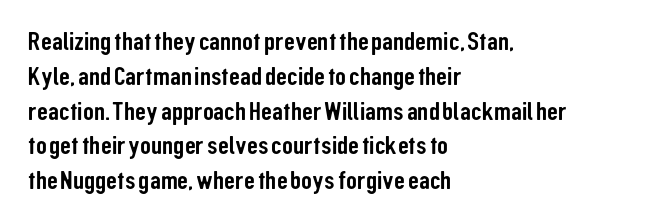
Q: Is the text italic (slanted)? A: No, it is upright.
Q: Is the text underlined? A: No.
Q: How is the paragraph aligned? A: Left-aligned.
Q: Is the spacing between letters normal or unusually wide? A: Normal.
Q: Is the spacing between lines tight, normal or loose? A: Normal.
